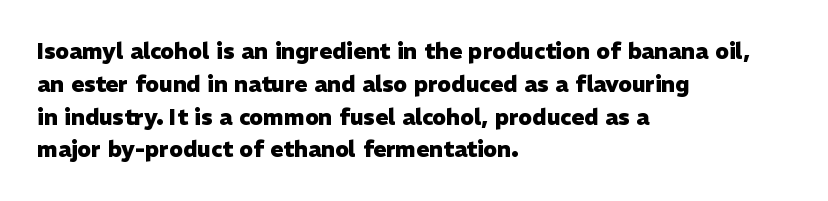
The image shows 22 px bold type, upright; set left-aligned, normal line spacing (1.49x), normal letter spacing, not underlined.
